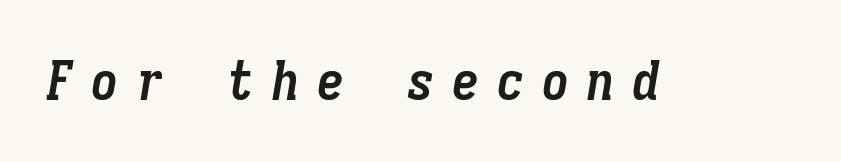
{"italic": "yes", "lean": "right", "slant_degrees": 9, "bold": "yes", "weight": "semibold", "width": "condensed", "stroke_contrast": "low", "x_height": "medium", "monospaced": "yes", "underline": "no", "letter_spacing": "wide", "letter_spacing_em": 0.32, "glyph_px": 55}
